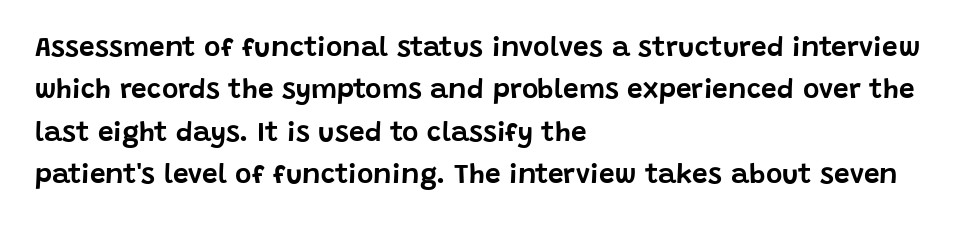
Q: Is the text italic (slanted)? A: No, it is upright.
Q: Is the typeface a serif or a sans-serif typeface? A: Sans-serif.
Q: Is the text underlined? A: No.
Q: How is the paragraph aligned? A: Left-aligned.
Q: Is the spacing between letters normal or unusually wide? A: Normal.
Q: Is the spacing between lines tight, normal or loose? A: Normal.
Q: Width (condensed, normal, or wide)? A: Normal.
Q: Stroke contrast? A: Low.
Q: x-height? A: Large.
Q: Monospaced? A: No.
